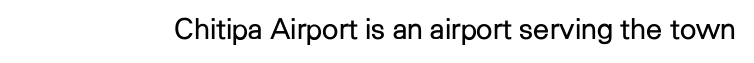
Does the lettering tilt? It doesn't — this is upright. Here the designer chose a conventional face with non-uniform glyph widths. Unmarked baselines from the first word to the last. Look at the tracking — it's just the regular setting, nothing added.
